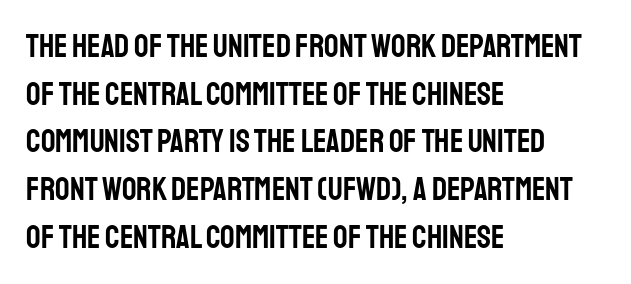
{"serif": "no", "italic": "no", "width": "condensed", "stroke_contrast": "low", "x_height": "large", "monospaced": "no", "underline": "no", "align": "left", "line_spacing": "normal", "line_spacing_ratio": 1.49, "letter_spacing": "normal", "letter_spacing_em": 0.0, "glyph_px": 32}
